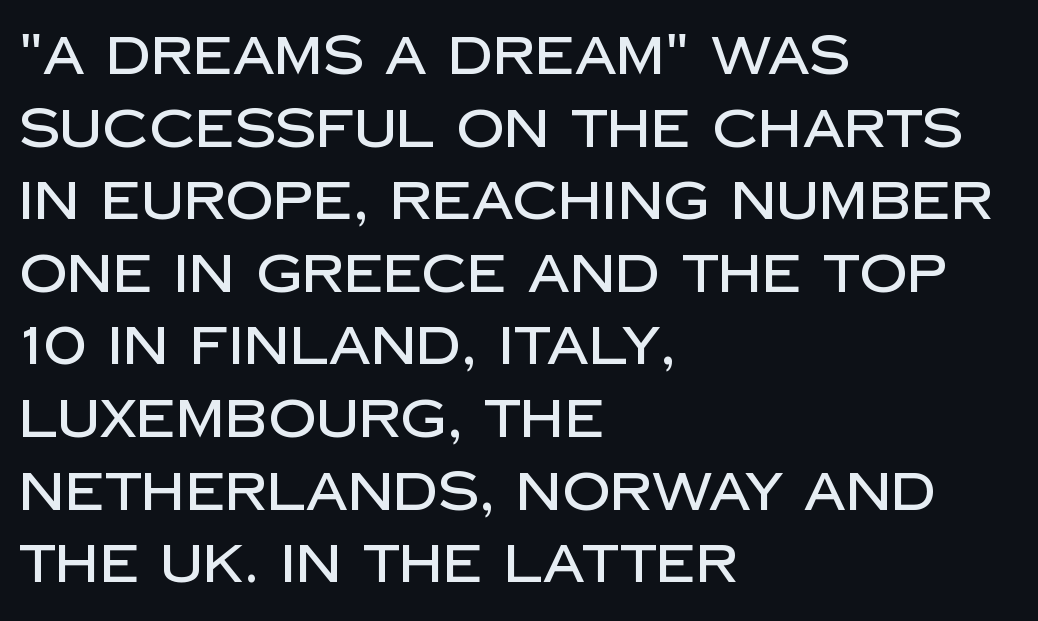
{"serif": "no", "italic": "no", "width": "normal", "stroke_contrast": "low", "x_height": "large", "monospaced": "no", "underline": "no", "align": "left", "line_spacing": "normal", "line_spacing_ratio": 1.37, "letter_spacing": "normal", "letter_spacing_em": 0.0, "glyph_px": 53}
